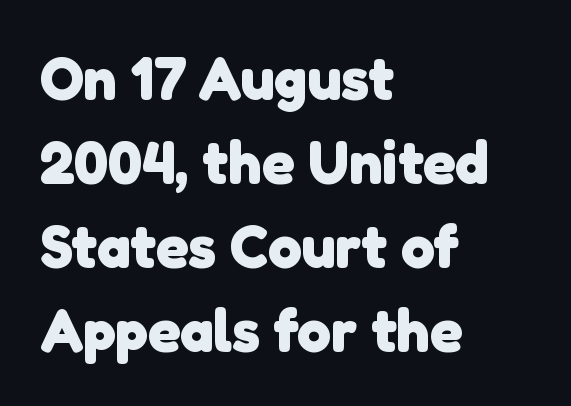
{"serif": "no", "bold": "yes", "weight": "heavy", "width": "normal", "stroke_contrast": "low", "x_height": "medium", "monospaced": "no", "underline": "no", "align": "left", "line_spacing": "normal", "line_spacing_ratio": 1.4, "letter_spacing": "normal", "letter_spacing_em": 0.0, "glyph_px": 60}
